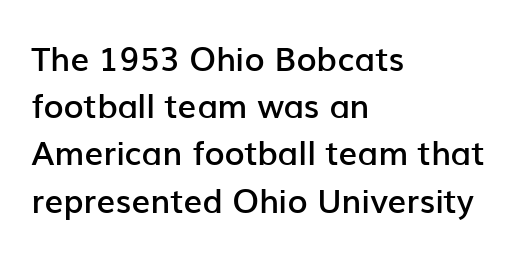
Q: Is the text bold? A: Semi-bold.
Q: Is the text italic (slanted)? A: No, it is upright.
Q: Is the typeface a serif or a sans-serif typeface? A: Sans-serif.
Q: Is the text underlined? A: No.
Q: How is the paragraph aligned? A: Left-aligned.
Q: Is the spacing between letters normal or unusually wide? A: Normal.
Q: Is the spacing between lines tight, normal or loose? A: Normal.
Q: Width (condensed, normal, or wide)? A: Normal.
Q: Stroke contrast? A: Low.
Q: x-height? A: Medium.
Q: Monospaced? A: No.
